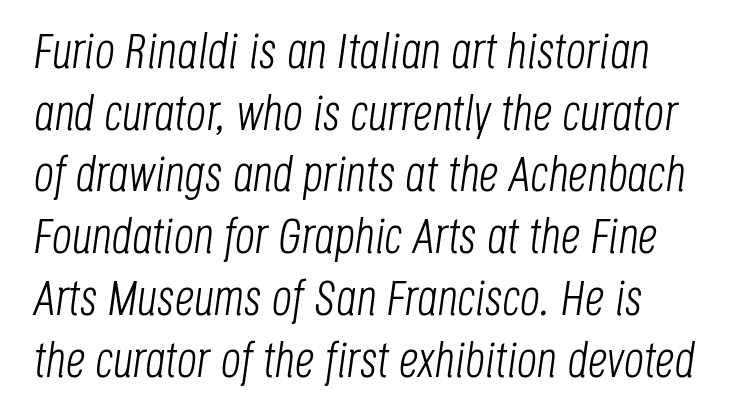
Q: Is the text bold? A: No.
Q: Is the text italic (slanted)? A: Yes, it leans right by about 8 degrees.
Q: Is the text underlined? A: No.
Q: Is the spacing between letters normal or unusually wide? A: Normal.
Q: Is the spacing between lines tight, normal or loose? A: Normal.
Q: Width (condensed, normal, or wide)? A: Condensed.
Q: Stroke contrast? A: Low.
Q: x-height? A: Large.
Q: Monospaced? A: No.
